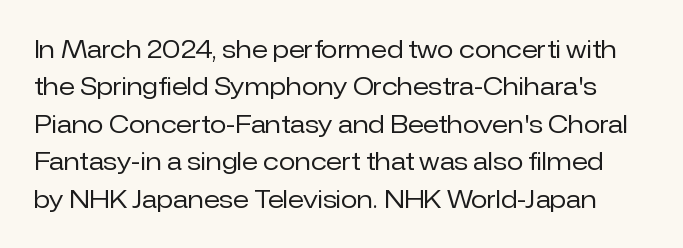
Q: Is the text bold? A: No.
Q: Is the text italic (slanted)? A: No, it is upright.
Q: Is the text underlined? A: No.
Q: Is the spacing between letters normal or unusually wide? A: Normal.
Q: Is the spacing between lines tight, normal or loose? A: Normal.
